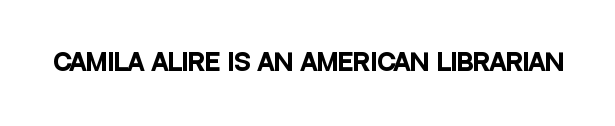
The image shows 23 px bold type, upright; set normal letter spacing, not underlined.
